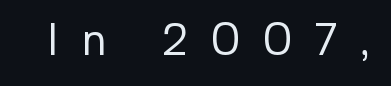
Caption: expanded tracking, letters set apart. The words here are not underlined. Weight: in the light-to-regular range. Each letter keeps its own natural width here, so spacing adapts to shape. A typesetter would mark this as roman, not italic. The face used here is a sans, in the tradition of grotesques and geometrics.
